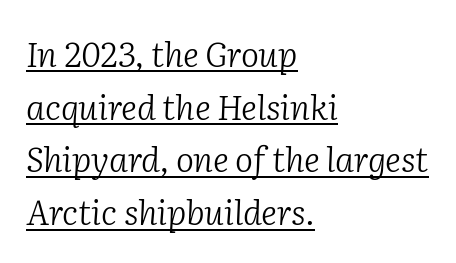
The typeface has the unassuming heft of standard copy or less. The paragraph shown leans on its left margin. Is this a fixed-width face? No — the glyphs have proportional, varying widths. These characters rest on top of a visible drawn line. In terms of letterspacing, this is plain default setting. These lines sit exactly where default settings would place them.
